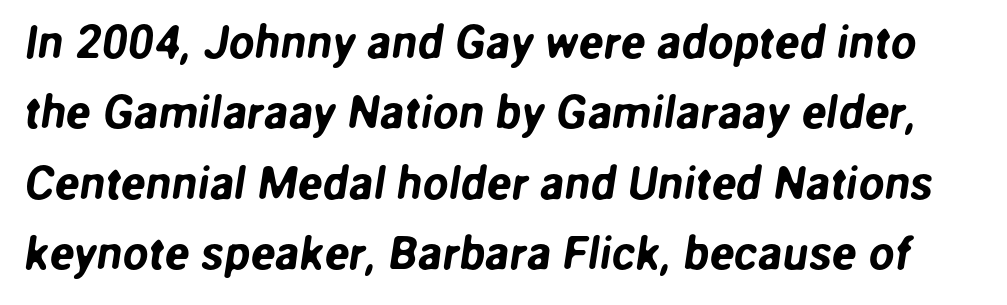
{"serif": "no", "width": "normal", "stroke_contrast": "low", "x_height": "medium", "monospaced": "no", "underline": "no", "line_spacing": "normal", "line_spacing_ratio": 1.53, "letter_spacing": "normal", "letter_spacing_em": 0.0, "glyph_px": 46}
